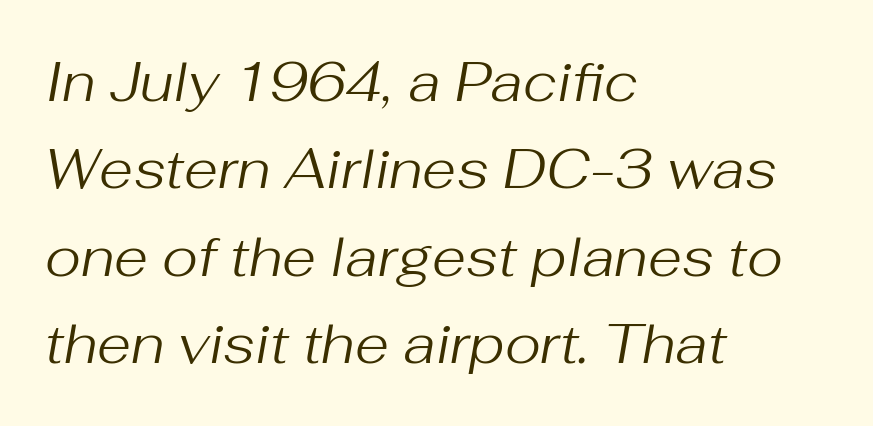
{"italic": "yes", "lean": "right", "slant_degrees": 10, "bold": "no", "weight": "regular", "width": "normal", "stroke_contrast": "medium", "x_height": "medium", "monospaced": "no", "underline": "no", "align": "left", "line_spacing": "normal", "line_spacing_ratio": 1.59, "letter_spacing": "normal", "letter_spacing_em": 0.0, "glyph_px": 55}
